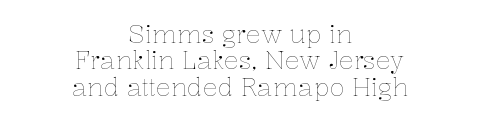
{"italic": "no", "bold": "no", "underline": "no", "align": "center", "line_spacing": "tight", "line_spacing_ratio": 1.06, "letter_spacing": "normal", "letter_spacing_em": 0.0, "glyph_px": 25}
